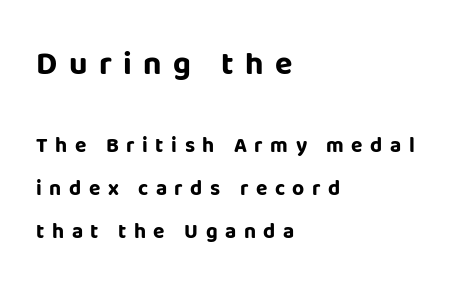
The image shows 32 px bold sans-serif type, upright; set left-aligned, loose line spacing (2.05x), unusually wide letter spacing (+0.36 em), not underlined; the first (top) block is 1.52x larger; low stroke contrast and a large x-height.
